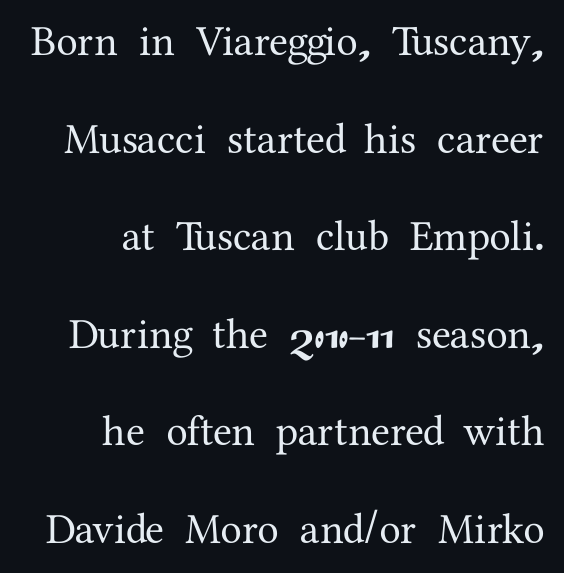
{"serif": "yes", "italic": "no", "width": "normal", "stroke_contrast": "medium", "x_height": "medium", "monospaced": "no", "underline": "no", "align": "right", "line_spacing": "loose", "line_spacing_ratio": 2.27, "letter_spacing": "normal", "letter_spacing_em": 0.0, "glyph_px": 43}
